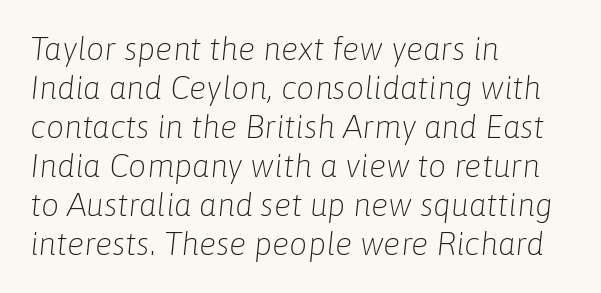
{"italic": "yes", "lean": "right", "slant_degrees": 6, "bold": "no", "weight": "light", "width": "normal", "stroke_contrast": "low", "x_height": "medium", "monospaced": "no", "underline": "no", "align": "left", "line_spacing_ratio": 1.22, "letter_spacing": "normal", "letter_spacing_em": 0.0, "glyph_px": 32}
